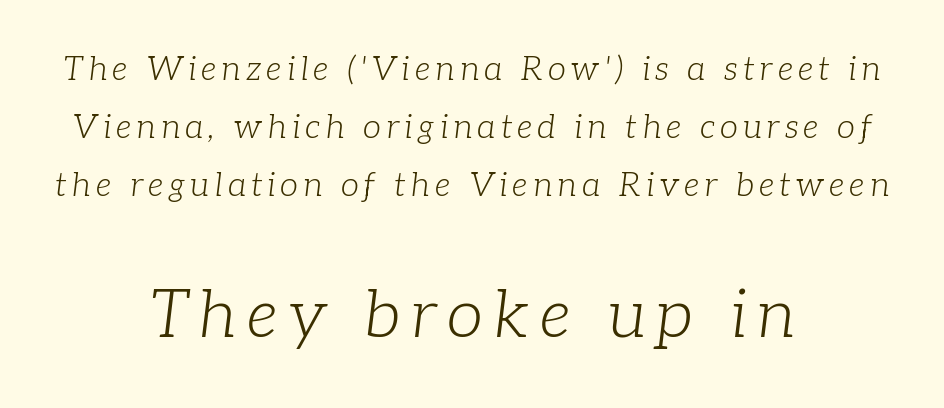
The image shows 66 px light serif type, italic (leaning right); set centered, line spacing 1.76x, not underlined; the second (bottom) block is 2.0x larger; low stroke contrast and a medium x-height.
